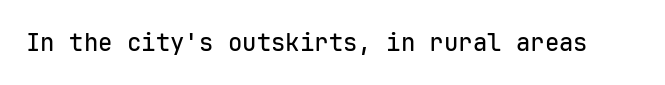
Q: Is the text italic (slanted)? A: No, it is upright.
Q: Is the text underlined? A: No.
Q: Is the spacing between letters normal or unusually wide? A: Normal.
